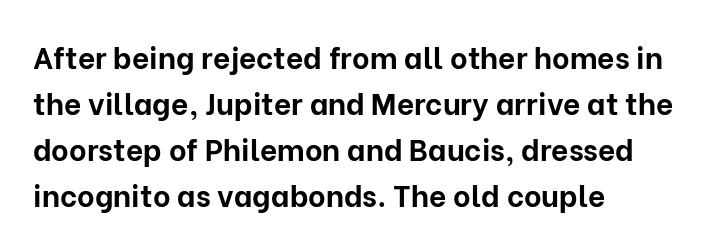
{"serif": "no", "italic": "no", "bold": "yes", "weight": "bold", "width": "normal", "stroke_contrast": "low", "x_height": "medium", "monospaced": "no", "underline": "no", "align": "left", "line_spacing": "normal", "line_spacing_ratio": 1.53, "letter_spacing": "normal", "letter_spacing_em": 0.0, "glyph_px": 30}
